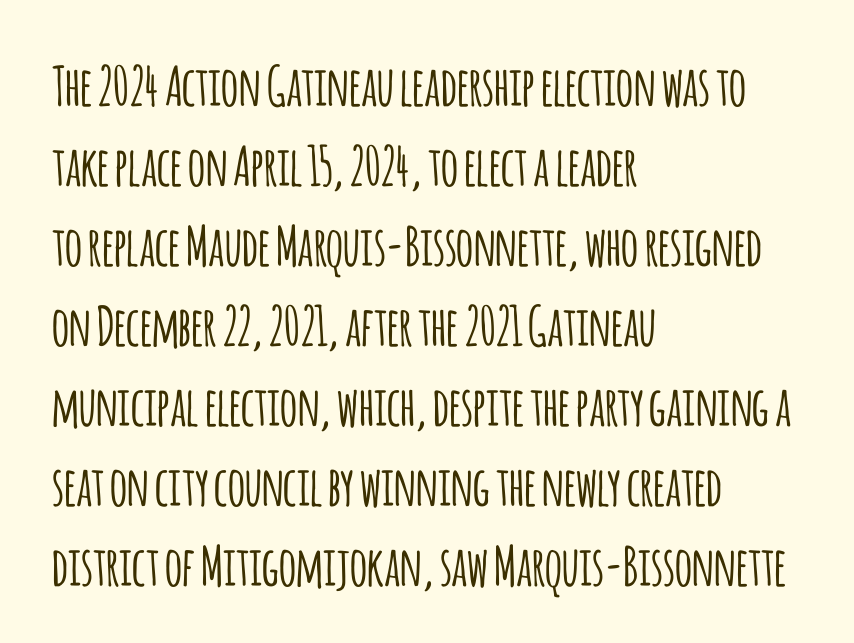
The image shows 54 px condensed sans-serif type, upright; set left-aligned, normal line spacing (1.48x), normal letter spacing, not underlined; low stroke contrast and a large x-height.
